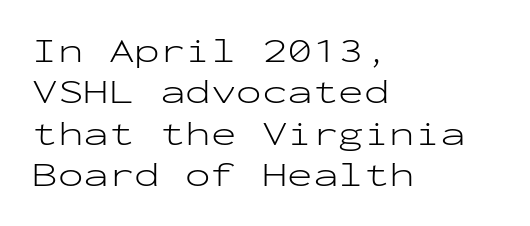
{"serif": "no", "italic": "no", "bold": "no", "weight": "light", "width": "wide", "stroke_contrast": "low", "x_height": "medium", "monospaced": "yes", "underline": "no", "align": "left", "line_spacing_ratio": 1.22, "letter_spacing": "normal", "letter_spacing_em": 0.0, "glyph_px": 34}
